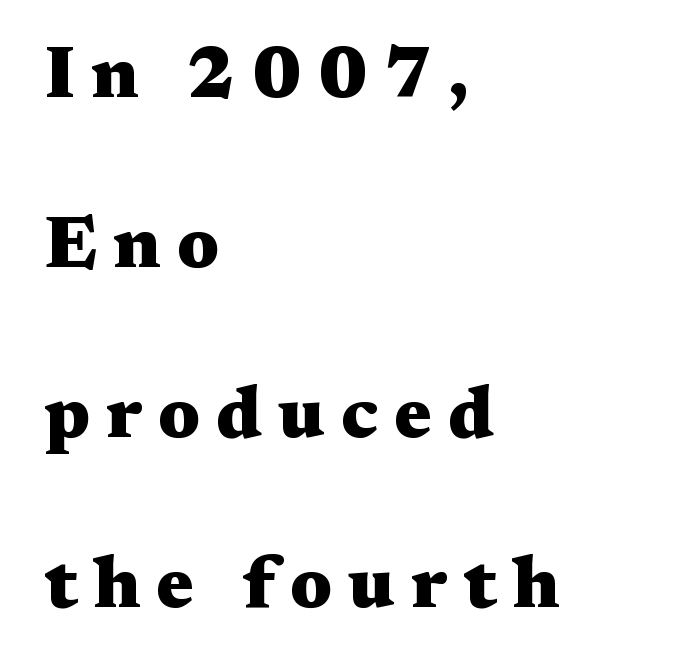
{"serif": "yes", "italic": "no", "bold": "yes", "weight": "heavy", "width": "wide", "stroke_contrast": "medium", "x_height": "medium", "monospaced": "no", "underline": "no", "align": "left", "line_spacing": "loose", "line_spacing_ratio": 2.36, "letter_spacing": "wide", "letter_spacing_em": 0.22, "glyph_px": 72}
